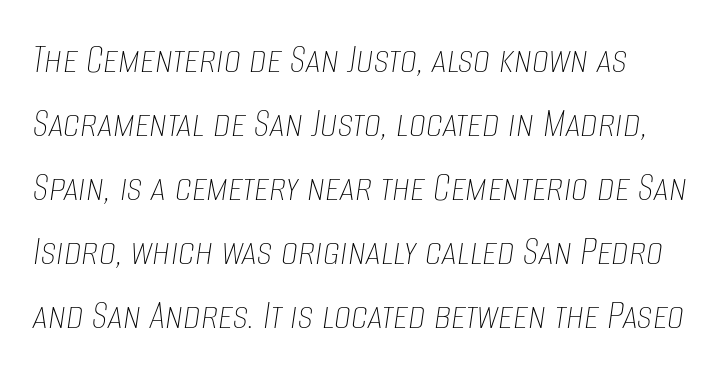
The characters are drawn with everyday or finer stroke widths. Designer's note — italics engaged. A normal amount of white space separates one row of letters from the next. Do the characters align in a grid? No, the font is proportional. A typesetter would call this zero additional tracking. Rule under the text: the space is simply empty.
